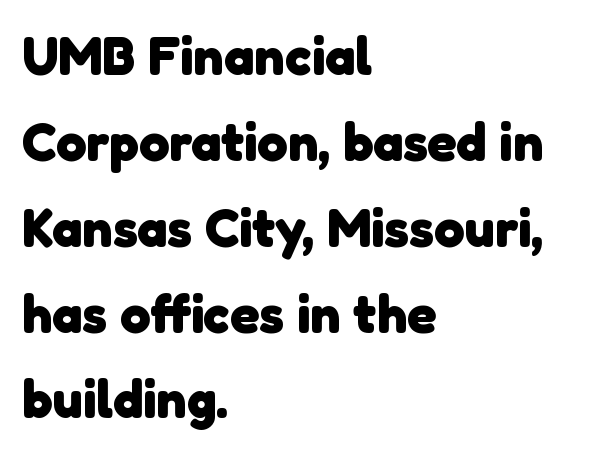
{"serif": "no", "bold": "yes", "weight": "heavy", "width": "normal", "stroke_contrast": "low", "x_height": "medium", "monospaced": "no", "underline": "no", "align": "left", "line_spacing": "normal", "line_spacing_ratio": 1.59, "letter_spacing": "normal", "letter_spacing_em": 0.0, "glyph_px": 54}
